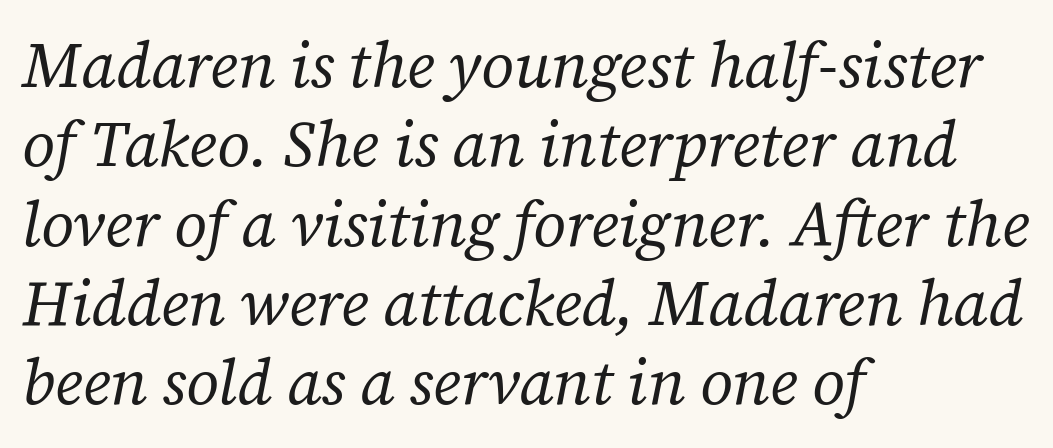
Each word holds together tightly as a unit, with standard inter-letter gaps. The strokes carry an ordinary text weight at most. This is serif lettering, the kind often seen in printed books. No word sits above an underline. Does the lettering tilt? It does — this is italic.
